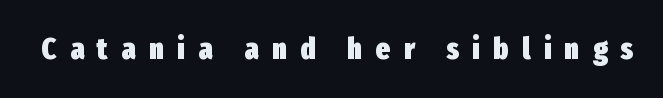
{"serif": "no", "italic": "no", "bold": "yes", "weight": "heavy", "width": "condensed", "stroke_contrast": "low", "x_height": "medium", "monospaced": "no", "underline": "no", "letter_spacing": "wide", "letter_spacing_em": 0.43, "glyph_px": 31}
